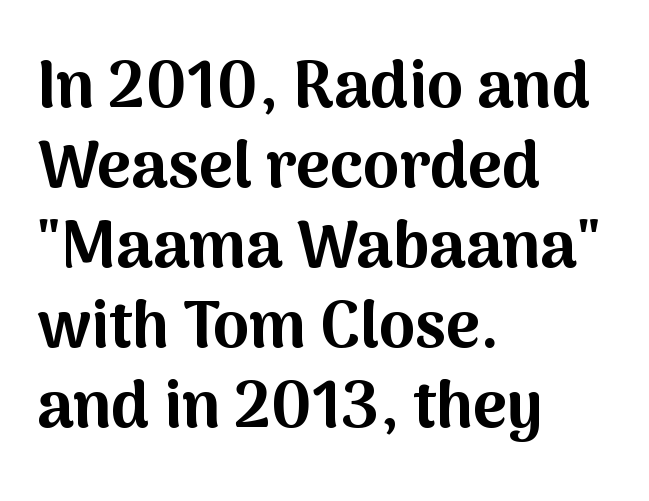
The image shows 65 px bold sans-serif type, upright; set left-aligned, line spacing 1.23x, normal letter spacing, not underlined; medium stroke contrast and a medium x-height.
